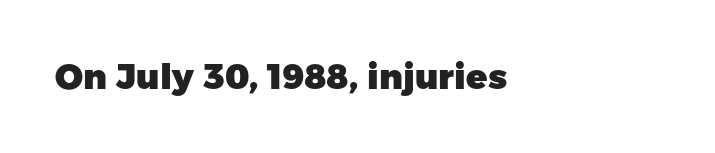
{"serif": "no", "italic": "no", "bold": "yes", "weight": "heavy", "width": "normal", "stroke_contrast": "low", "x_height": "medium", "monospaced": "no", "underline": "no", "align": "left", "letter_spacing": "normal", "letter_spacing_em": 0.0, "glyph_px": 35}
